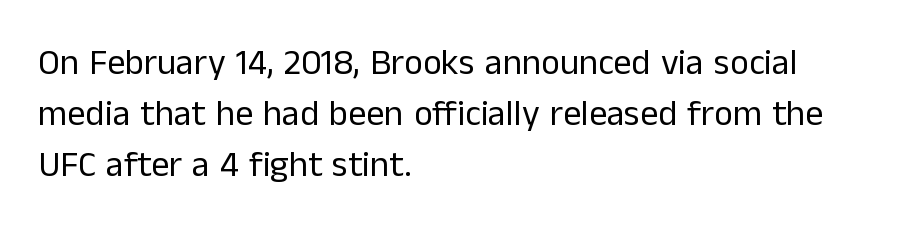
The image shows 36 px regular-weight sans-serif type, upright; set left-aligned, normal line spacing (1.42x), normal letter spacing, not underlined; low stroke contrast and a medium x-height.
